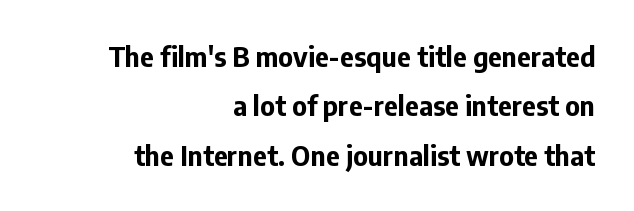
Ordinary non-slanted type is in use. The paragraph shown leans on its right margin. A dark, heavy texture on the line: the type is bold. The specimen omits any rule beneath the text block's lines.
